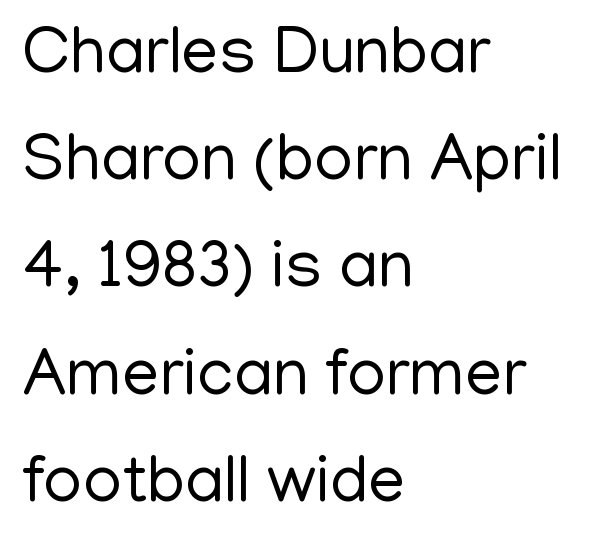
The image shows 67 px regular-weight sans-serif type, upright; set left-aligned, normal line spacing (1.6x), normal letter spacing, not underlined; low stroke contrast and a medium x-height.
